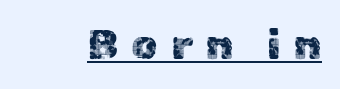
{"serif": "no", "italic": "no", "width": "normal", "x_height": "medium", "monospaced": "no", "underline": "yes", "letter_spacing": "wide", "letter_spacing_em": 0.3, "glyph_px": 42}
